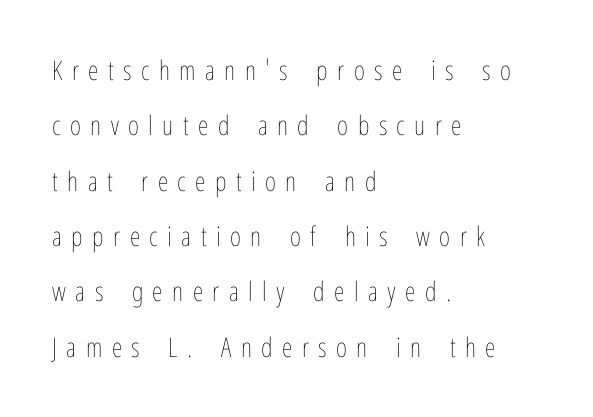
{"italic": "no", "bold": "no", "underline": "no", "align": "left", "line_spacing": "loose", "line_spacing_ratio": 2.05, "letter_spacing": "wide", "letter_spacing_em": 0.35, "glyph_px": 27}
